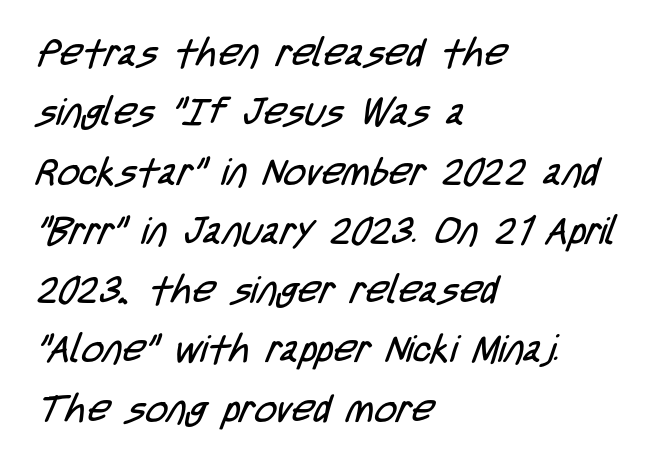
The image shows 38 px regular-weight, condensed sans-serif type; set left-aligned, normal line spacing (1.56x), normal letter spacing, not underlined; low stroke contrast and a large x-height.
